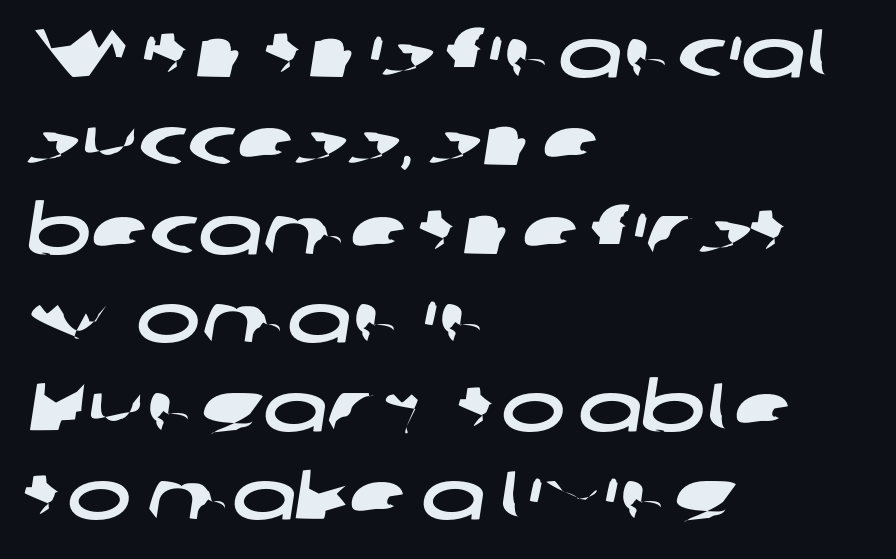
{"serif": "no", "width": "wide", "stroke_contrast": "low", "x_height": "medium", "monospaced": "no", "underline": "no", "align": "left", "line_spacing": "normal", "line_spacing_ratio": 1.3, "letter_spacing": "normal", "letter_spacing_em": 0.0, "glyph_px": 68}
